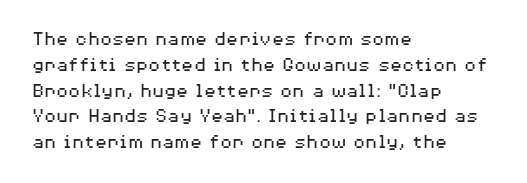
The image shows 20 px text type, upright; set left-aligned, normal line spacing (1.29x), normal letter spacing, not underlined.
